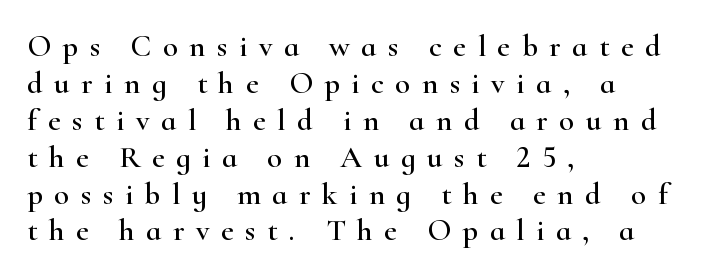
Q: Is the text italic (slanted)? A: No, it is upright.
Q: Is the typeface a serif or a sans-serif typeface? A: Serif.
Q: Is the text underlined? A: No.
Q: How is the paragraph aligned? A: Left-aligned.
Q: Is the spacing between letters normal or unusually wide? A: Unusually wide.
Q: Width (condensed, normal, or wide)? A: Wide.
Q: Stroke contrast? A: High.
Q: x-height? A: Small.
Q: Monospaced? A: No.
